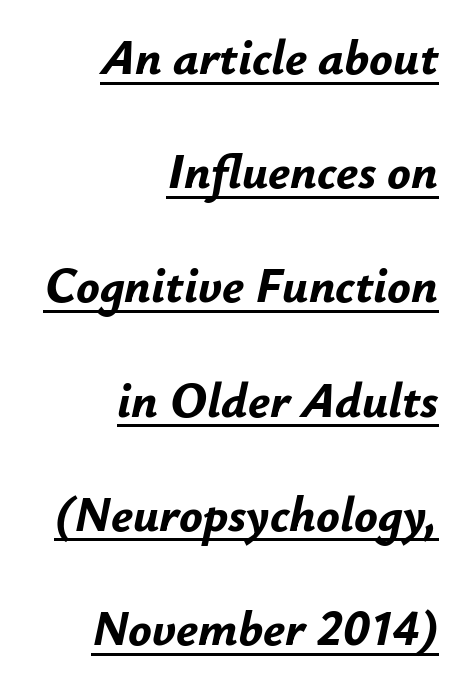
The image shows 49 px bold type, italic (leaning right); set right-aligned, loose line spacing (2.33x), normal letter spacing, underlined; low stroke contrast and a small x-height.
